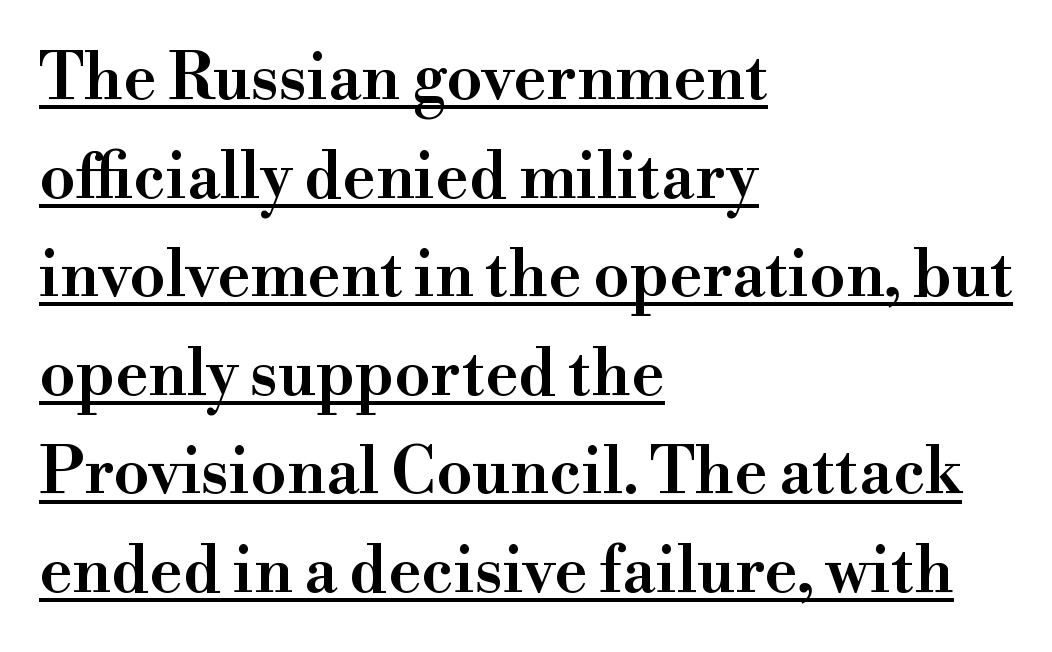
Think of a printed novel: that variable character pitch is what you see here. In CSS terms this would be text-align: left. The letters stand straight up with perfectly vertical stems. Bold? Not quite — semibold, heavier than regular but stopping short. Underline: present.
